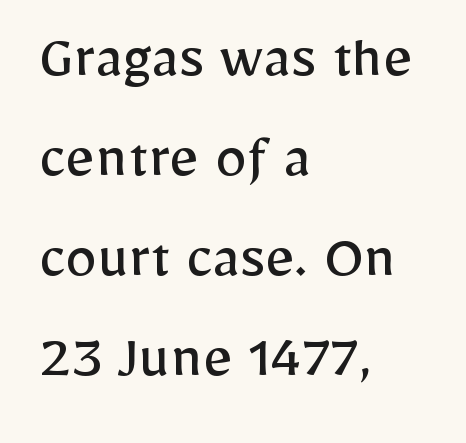
The image shows 64 px regular-weight sans-serif type, upright; set left-aligned, normal line spacing (1.56x), normal letter spacing, not underlined; low stroke contrast and a medium x-height.
